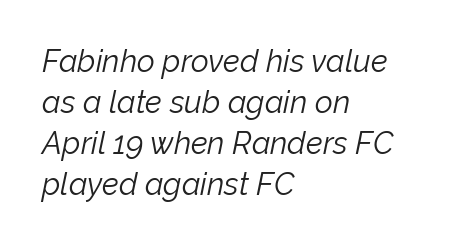
The image shows 31 px light type, italic (leaning right); set left-aligned, normal line spacing (1.32x), normal letter spacing, not underlined; low stroke contrast and a medium x-height.
